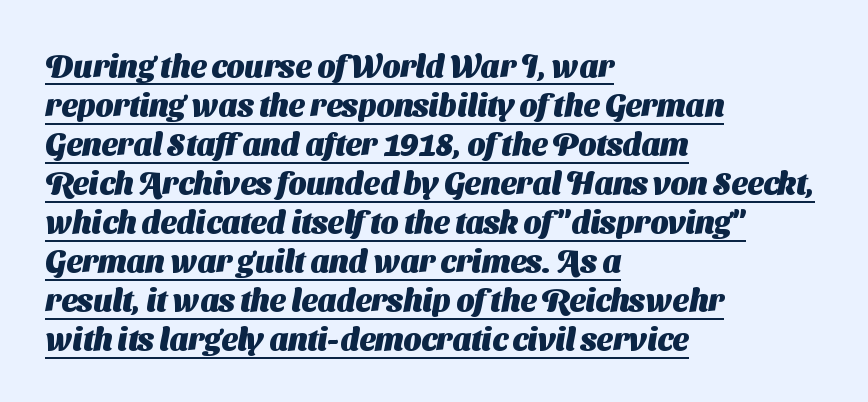
Varying glyph widths throughout — classic text-font behaviour. Where is the straight margin? On the left. What weight is shown? A full bold with thick strokes. These lines sit exactly where default settings would place them.
